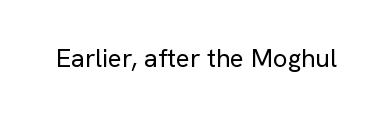
A roman cut, with each character standing at attention. Decoration check: the copy has no underline. The gaps between neighbouring characters are ordinary and unremarkable. Bold? No — there's no thickening of the strokes.
